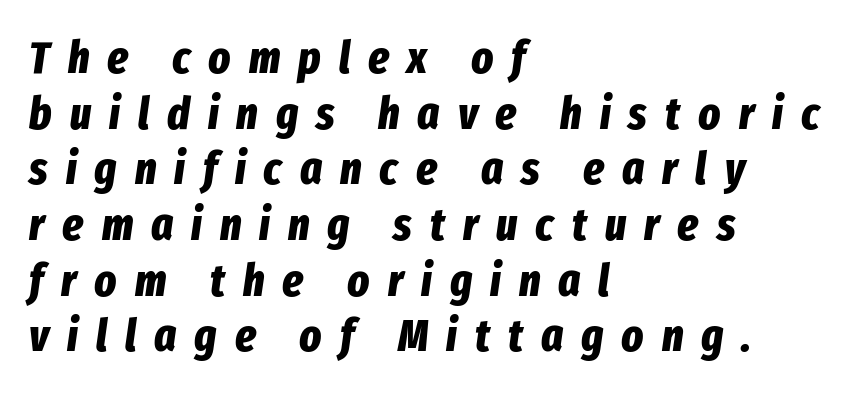
The rag falls on the right side of this text block. The specimen omits any rule beneath the text block's lines. The rendering applies a slant to the glyphs. Each word looks stretched out because of the extra space between its letters. The sample has been set heavy, in full bold. Varying glyph widths throughout — classic text-font behaviour.
